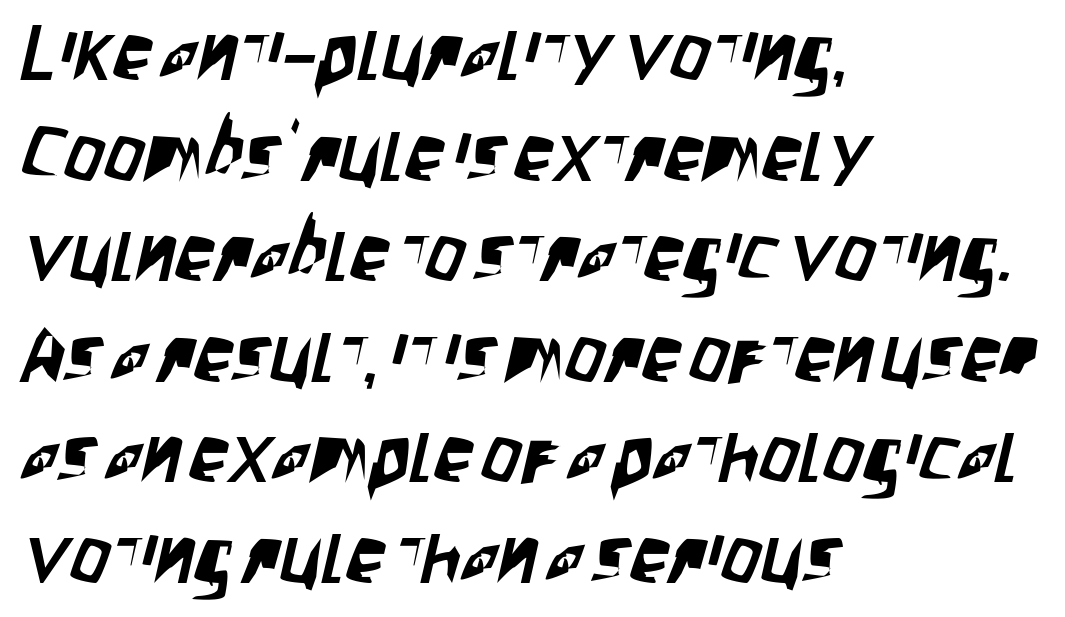
The image shows 78 px condensed sans-serif type; set left-aligned, normal line spacing (1.29x), normal letter spacing, not underlined; low stroke contrast and a large x-height.
